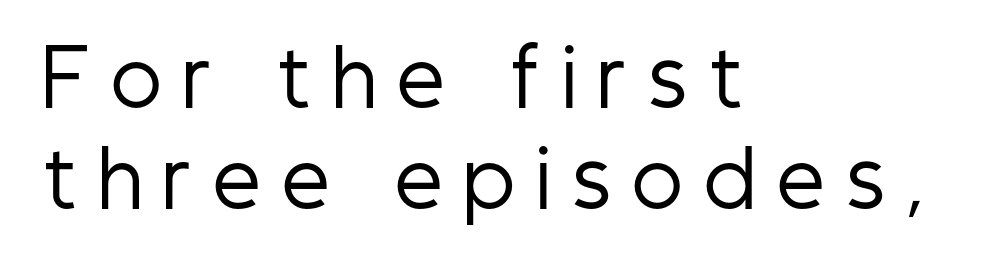
The image shows 76 px regular-weight, condensed sans-serif type, upright; set left-aligned, normal line spacing (1.33x), unusually wide letter spacing (+0.28 em), not underlined; low stroke contrast and a medium x-height.
